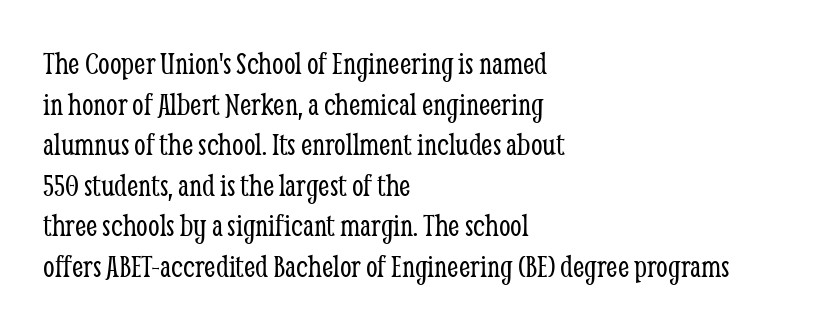
The image shows 33 px light, condensed serif type, upright; set left-aligned, line spacing 1.23x, normal letter spacing, not underlined; low stroke contrast and a medium x-height.
